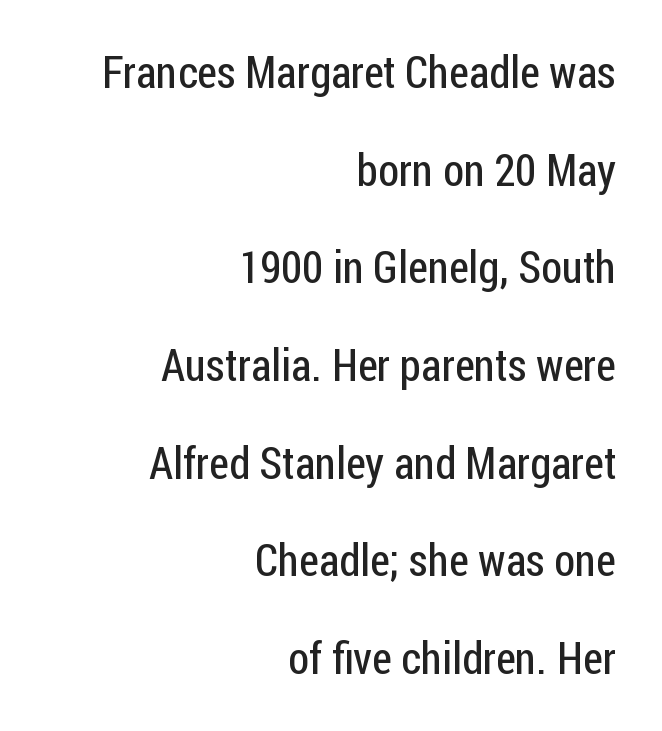
The image shows 45 px regular-weight, condensed sans-serif type, upright; set right-aligned, loose line spacing (2.17x), normal letter spacing, not underlined; low stroke contrast and a medium x-height.
